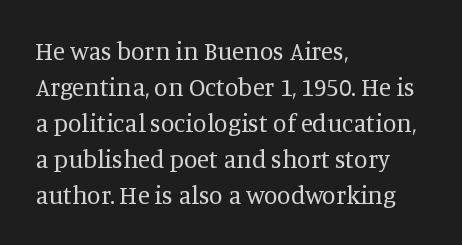
Q: Is the text bold? A: No.
Q: Is the text italic (slanted)? A: No, it is upright.
Q: Is the text underlined? A: No.
Q: How is the paragraph aligned? A: Left-aligned.
Q: Is the spacing between letters normal or unusually wide? A: Normal.
Q: Is the spacing between lines tight, normal or loose? A: Normal.
